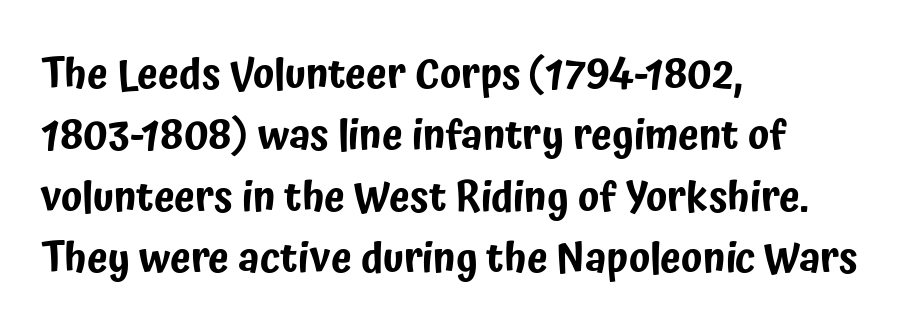
Q: Is the text italic (slanted)? A: No, it is upright.
Q: Is the typeface a serif or a sans-serif typeface? A: Sans-serif.
Q: Is the text underlined? A: No.
Q: How is the paragraph aligned? A: Left-aligned.
Q: Is the spacing between letters normal or unusually wide? A: Normal.
Q: Is the spacing between lines tight, normal or loose? A: Normal.
Q: Width (condensed, normal, or wide)? A: Condensed.
Q: Stroke contrast? A: Low.
Q: x-height? A: Medium.
Q: Monospaced? A: No.
